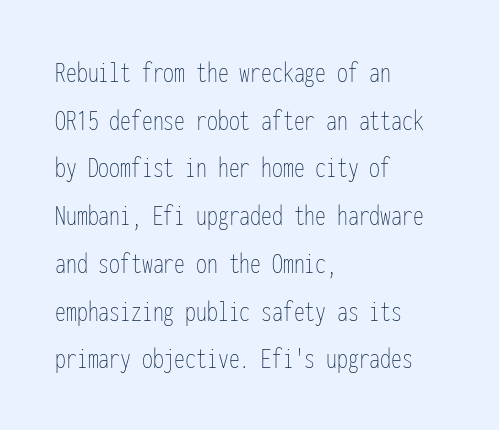
The image shows 31 px thin, condensed type, upright, monospaced; set left-aligned, normal line spacing (1.54x), normal letter spacing, not underlined; low stroke contrast and a medium x-height.
